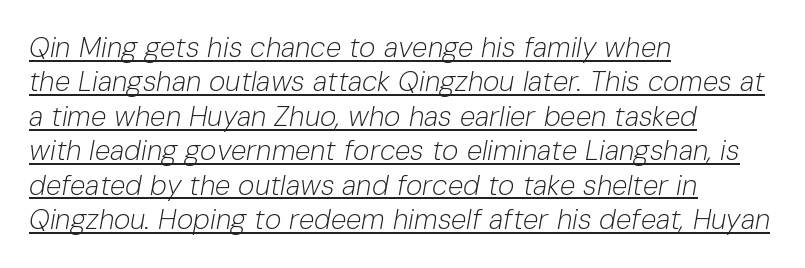
The image shows 28 px light type, italic (leaning right); set left-aligned, line spacing 1.23x, normal letter spacing, underlined; low stroke contrast and a medium x-height.
